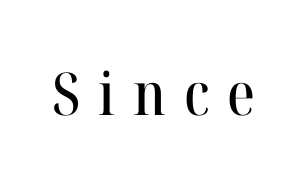
Q: Is the text italic (slanted)? A: No, it is upright.
Q: Is the typeface a serif or a sans-serif typeface? A: Serif.
Q: Is the text underlined? A: No.
Q: Is the spacing between letters normal or unusually wide? A: Unusually wide.
Q: Width (condensed, normal, or wide)? A: Normal.
Q: Stroke contrast? A: High.
Q: x-height? A: Medium.
Q: Monospaced? A: No.
